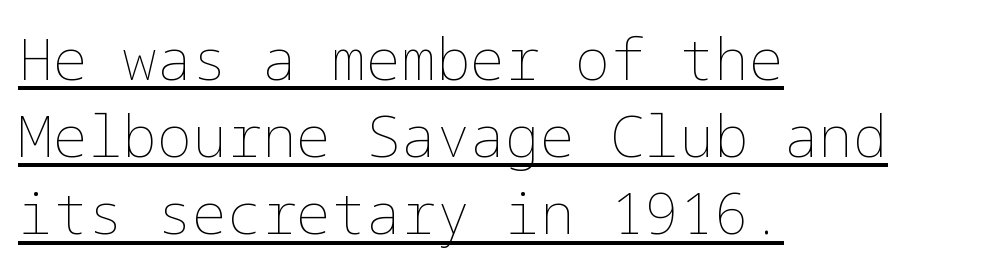
Beneath each row of characters lies a ruled line. The lines sit at an ordinary, default distance from one another. Every stem runs plumb, perpendicular to the baseline. Stroke mass is kept to a normal reading level or below.
